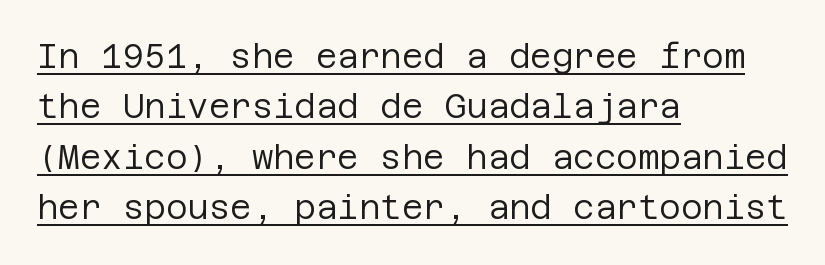
The image shows 33 px regular-weight sans-serif type, upright; set left-aligned, normal line spacing (1.53x), normal letter spacing, underlined; low stroke contrast and a large x-height.
